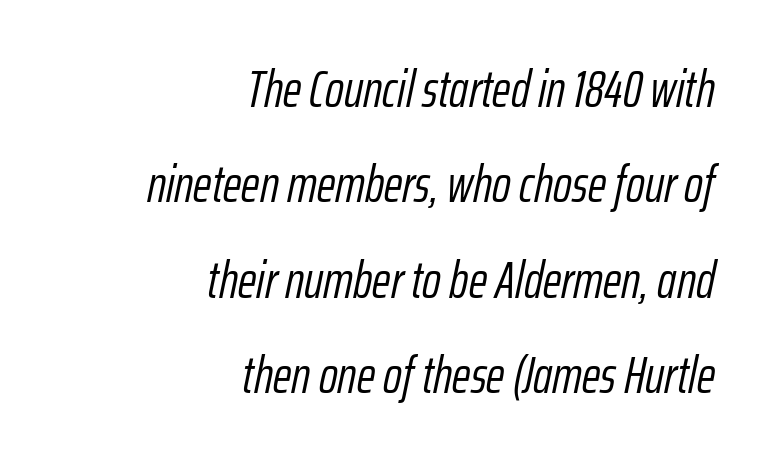
The image shows 51 px light, condensed type, italic (leaning right); set right-aligned, line spacing 1.87x, normal letter spacing, not underlined; low stroke contrast and a medium x-height.
